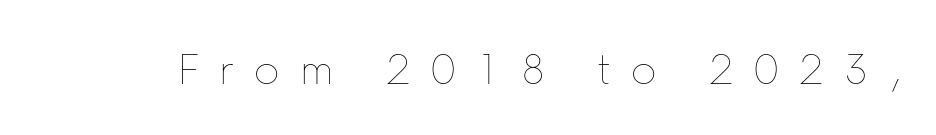
Q: Is the text bold? A: No.
Q: Is the text italic (slanted)? A: No, it is upright.
Q: Is the text underlined? A: No.
Q: Is the spacing between letters normal or unusually wide? A: Unusually wide.
Q: Width (condensed, normal, or wide)? A: Normal.
Q: Stroke contrast? A: Low.
Q: x-height? A: Medium.
Q: Monospaced? A: No.
